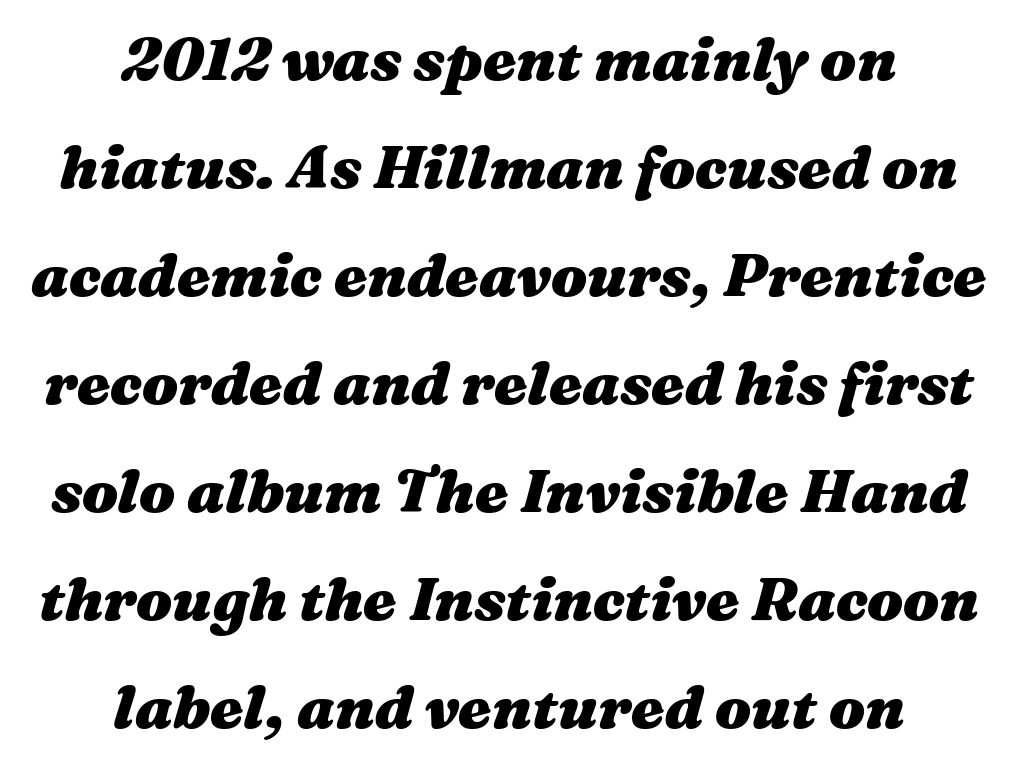
Q: Is the text bold? A: Yes.
Q: Is the text italic (slanted)? A: Yes, it leans right by about 16 degrees.
Q: Is the text underlined? A: No.
Q: How is the paragraph aligned? A: Centered.
Q: Is the spacing between letters normal or unusually wide? A: Normal.
Q: Width (condensed, normal, or wide)? A: Wide.
Q: Stroke contrast? A: Medium.
Q: x-height? A: Medium.
Q: Monospaced? A: No.
